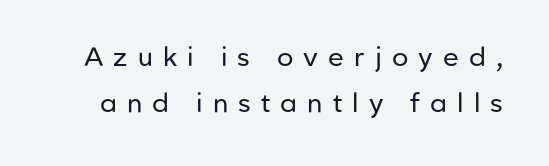
{"italic": "no", "bold": "no", "underline": "no", "line_spacing_ratio": 1.77, "letter_spacing": "wide", "letter_spacing_em": 0.39, "glyph_px": 26}
